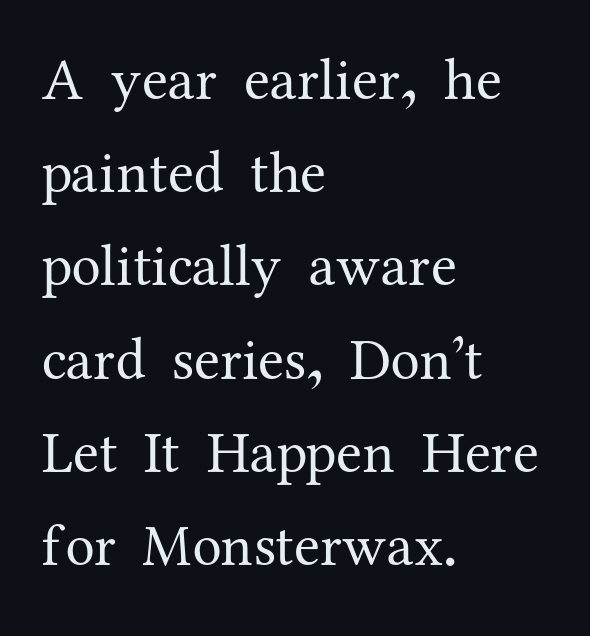
{"serif": "yes", "italic": "no", "bold": "no", "weight": "regular", "width": "normal", "stroke_contrast": "medium", "x_height": "medium", "monospaced": "no", "underline": "no", "align": "left", "line_spacing": "normal", "line_spacing_ratio": 1.58, "letter_spacing": "normal", "letter_spacing_em": 0.0, "glyph_px": 59}
